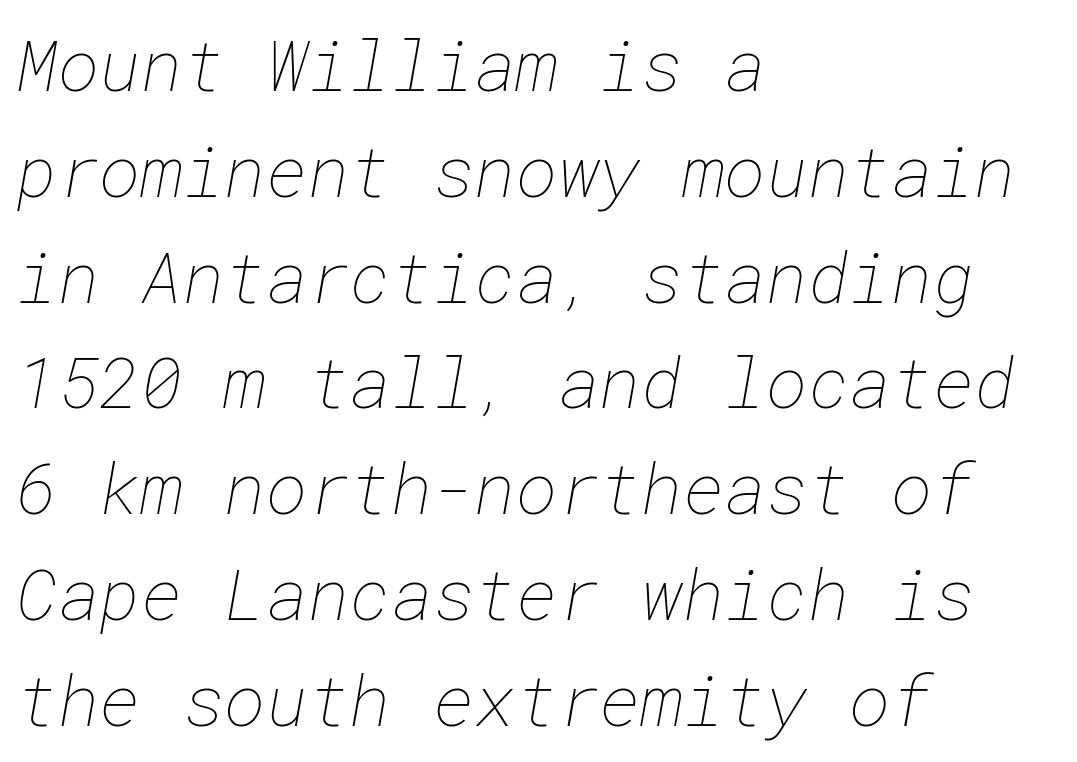
How are the letters spaced? Ordinarily, with no added tracking. Stroke thickness stays within the range of a standard reading face or lighter. The lines are quadded left. If you measured baseline to baseline, you'd find a middling distance. The strip under each line holds only bare page.
